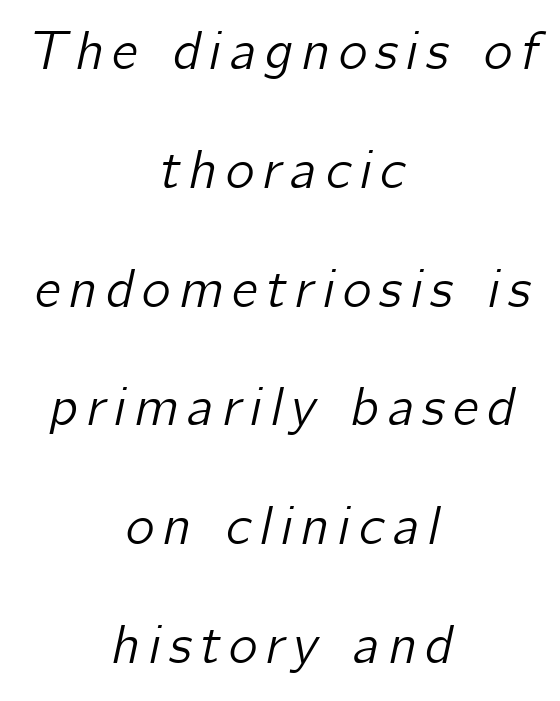
What's the leading like? Stretched, with rows far apart. The axis of the letterforms is tilted away from vertical. Is this a fixed-width face? No — the glyphs have proportional, varying widths. Clear beneath every line of the passage. Which margin do the lines hug? Neither — every line sits in the middle.
